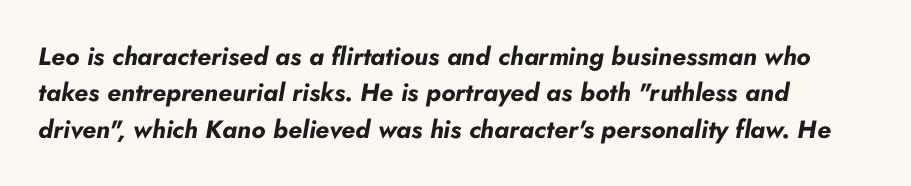
Characters follow at the spacing the type designer built in. On the weight axis this lands at bold, roughly 700. Only glyphs here, with clear space below each row. Rows of type keep a routine distance in the vertical direction. The text carries the slant typical of an italic or oblique font. The text block is weighted toward the left margin, trailing off unevenly rightward.
